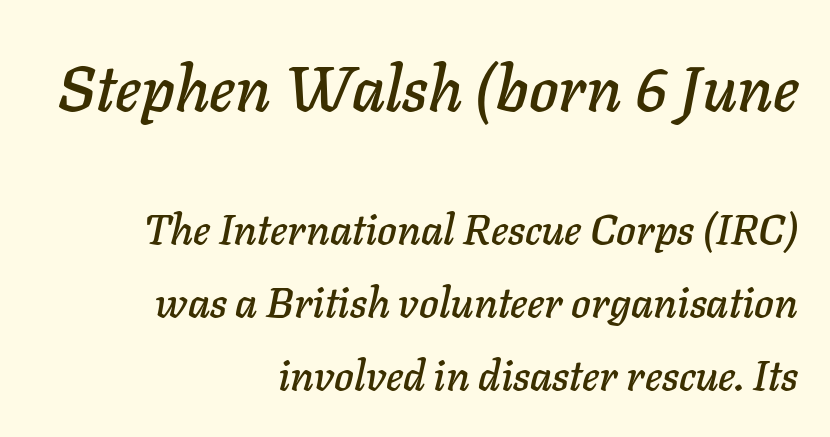
{"italic": "yes", "lean": "right", "slant_degrees": 11, "width": "normal", "stroke_contrast": "low", "x_height": "medium", "monospaced": "no", "underline": "no", "align": "right", "line_spacing_ratio": 1.74, "letter_spacing": "normal", "letter_spacing_em": 0.0, "larger_block": "first", "size_ratio": 1.5, "glyph_px": 63}
